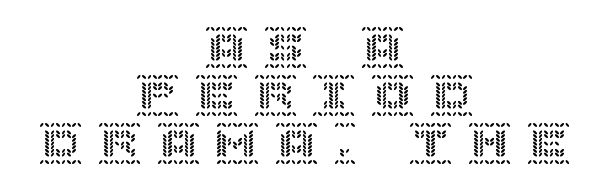
{"italic": "no", "width": "normal", "x_height": "large", "underline": "no", "align": "center", "line_spacing": "tight", "line_spacing_ratio": 1.12, "letter_spacing": "wide", "letter_spacing_em": 0.37, "glyph_px": 43}
